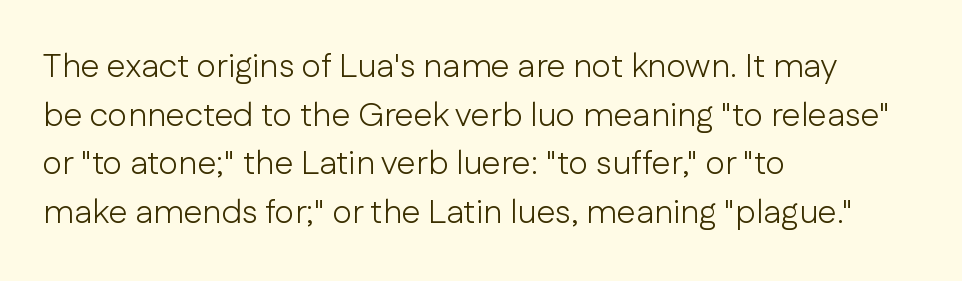
{"serif": "no", "italic": "no", "bold": "no", "weight": "light", "width": "normal", "stroke_contrast": "low", "x_height": "medium", "monospaced": "no", "underline": "no", "align": "left", "line_spacing": "normal", "line_spacing_ratio": 1.43, "letter_spacing": "normal", "letter_spacing_em": 0.0, "glyph_px": 34}
